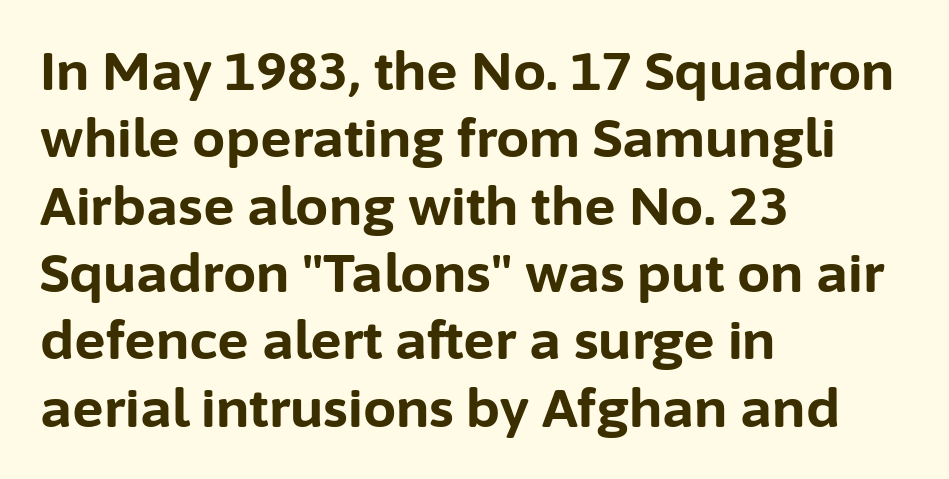
{"serif": "no", "italic": "no", "bold": "yes", "weight": "bold", "width": "normal", "stroke_contrast": "low", "x_height": "medium", "monospaced": "no", "underline": "no", "align": "left", "line_spacing": "normal", "line_spacing_ratio": 1.27, "letter_spacing": "normal", "letter_spacing_em": 0.0, "glyph_px": 53}
